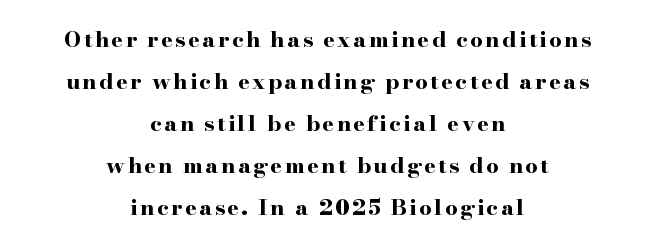
The image shows 22 px bold type, upright; set centered, loose line spacing (1.91x), not underlined.
